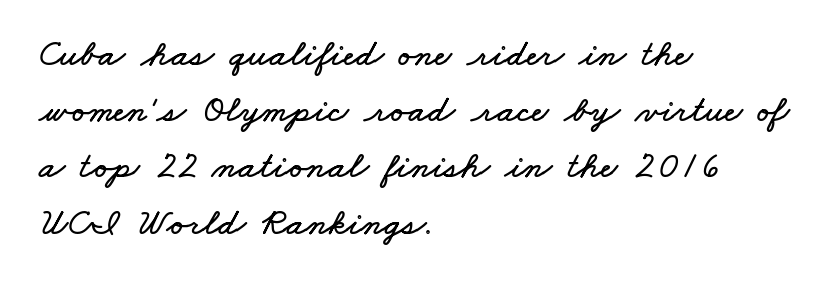
The specimen omits any rule beneath the text block's lines. The letters advance in unequal steps, a hallmark of proportional type. Reading down the column, the eye jumps a familiar distance to each next line. Notice how the passage keeps a crisp vertical edge on the left only. Default kerning and tracking; the words read as compact shapes.
